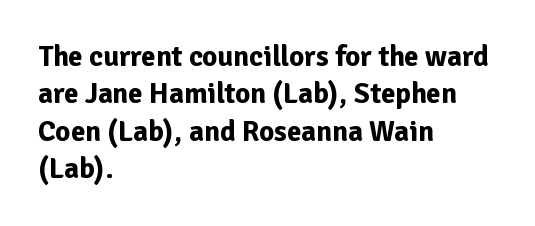
{"serif": "no", "italic": "no", "bold": "yes", "weight": "bold", "width": "normal", "stroke_contrast": "low", "x_height": "medium", "monospaced": "no", "underline": "no", "align": "left", "line_spacing": "normal", "line_spacing_ratio": 1.29, "letter_spacing": "normal", "letter_spacing_em": 0.0, "glyph_px": 29}
